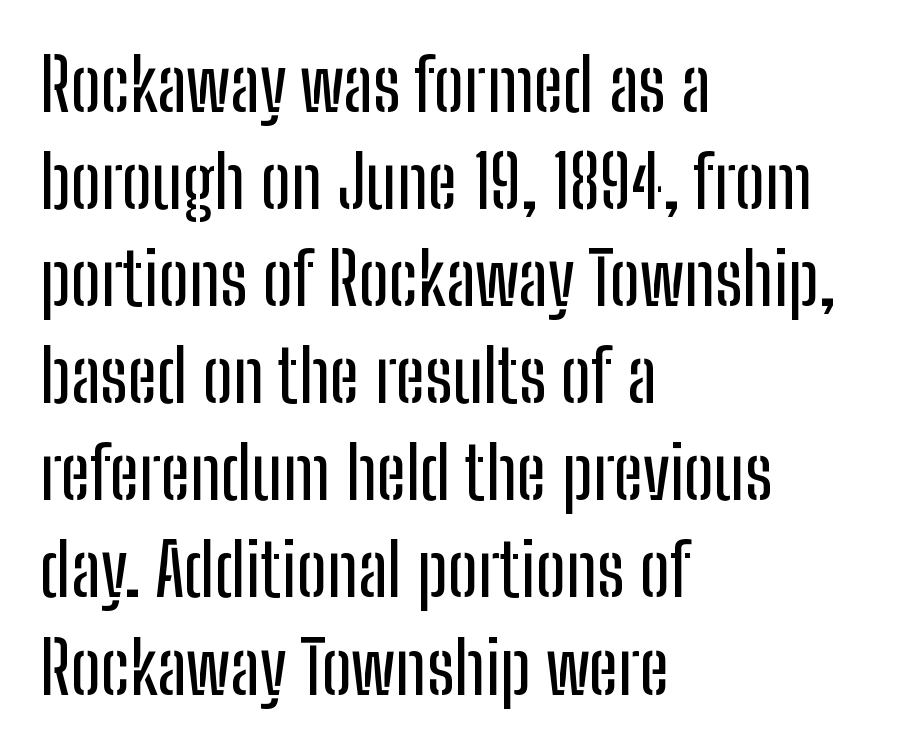
{"serif": "no", "italic": "no", "width": "condensed", "stroke_contrast": "low", "x_height": "medium", "monospaced": "no", "underline": "no", "align": "left", "line_spacing": "normal", "line_spacing_ratio": 1.33, "letter_spacing": "normal", "letter_spacing_em": 0.0, "glyph_px": 73}
